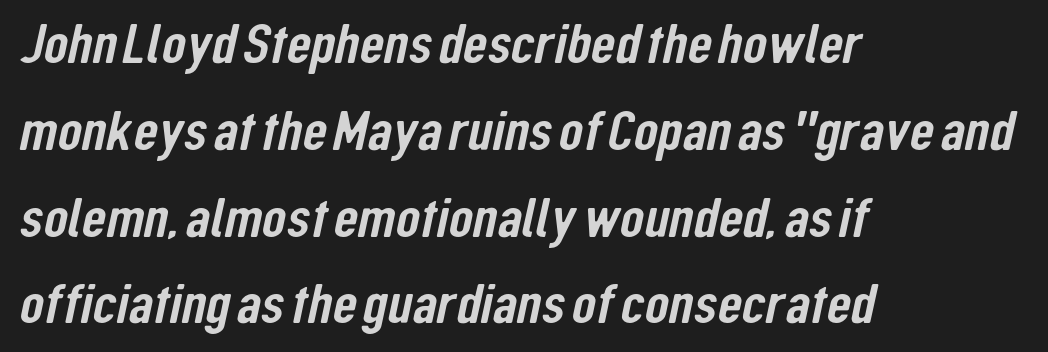
{"serif": "no", "width": "condensed", "stroke_contrast": "low", "x_height": "medium", "monospaced": "no", "underline": "no", "align": "left", "line_spacing": "normal", "line_spacing_ratio": 1.55, "letter_spacing": "normal", "letter_spacing_em": 0.0, "glyph_px": 56}
